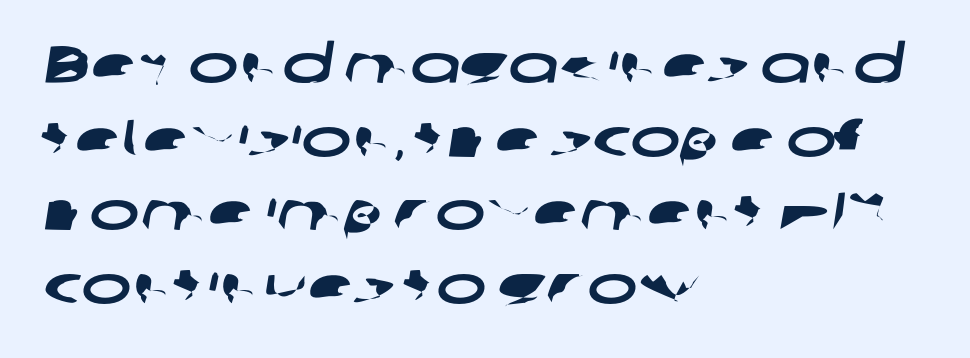
Words float on clear page, feet unadorned. Does extra space separate the letters? No, they use regular spacing. The typeface chosen for these lines omits serifs. Varying glyph widths throughout — classic text-font behaviour. Vertical spacing — default. The passage is arranged the way most books set body copy — flush left.
